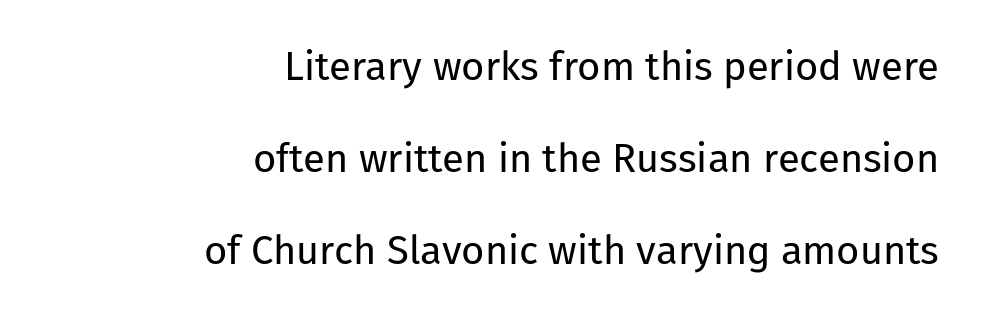
Q: Is the text bold? A: No.
Q: Is the text italic (slanted)? A: No, it is upright.
Q: Is the typeface a serif or a sans-serif typeface? A: Sans-serif.
Q: Is the text underlined? A: No.
Q: How is the paragraph aligned? A: Right-aligned.
Q: Is the spacing between letters normal or unusually wide? A: Normal.
Q: Is the spacing between lines tight, normal or loose? A: Loose.
Q: Width (condensed, normal, or wide)? A: Normal.
Q: Stroke contrast? A: Low.
Q: x-height? A: Medium.
Q: Monospaced? A: No.
